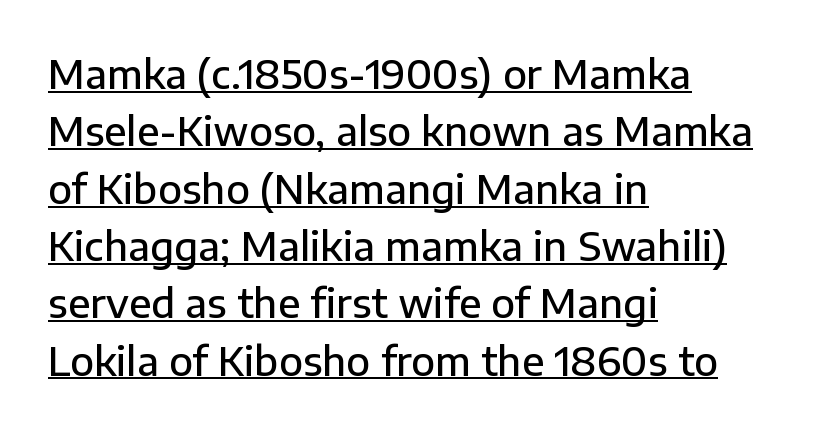
The image shows 39 px semibold sans-serif type, upright; set left-aligned, normal line spacing (1.47x), normal letter spacing, underlined; low stroke contrast and a medium x-height.
